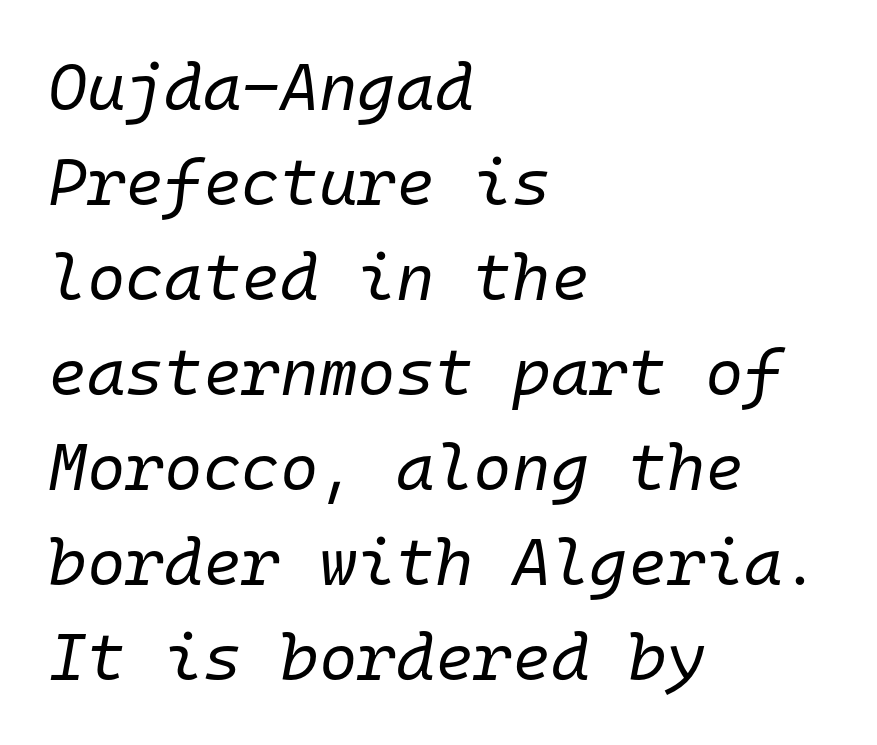
The image shows 66 px regular-weight type, italic (leaning right), monospaced; set left-aligned, normal line spacing (1.44x), normal letter spacing, not underlined; low stroke contrast and a medium x-height.
